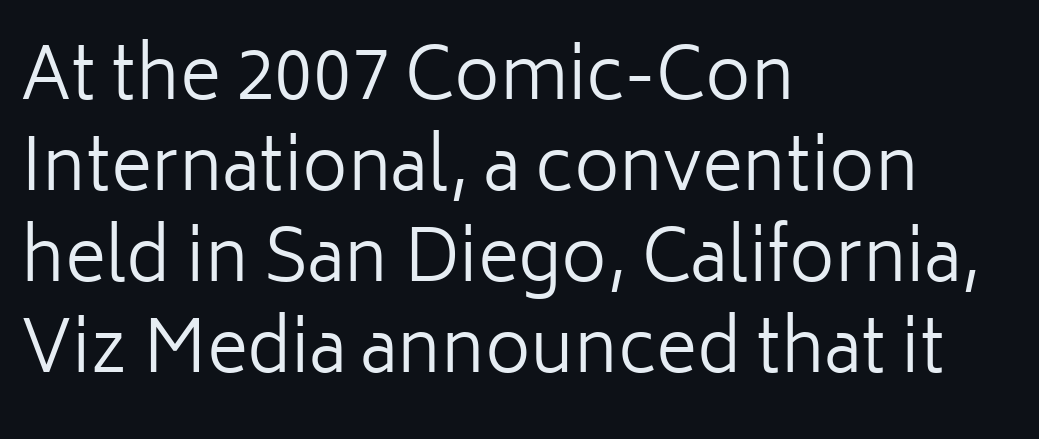
The face used here is proportionally spaced, like ordinary book or web type. This reads as an unemphasized weight, regular at the heaviest. One-word summary of the alignment: left. Does extra space separate the letters? No, they use regular spacing. Classification — sans serif.
